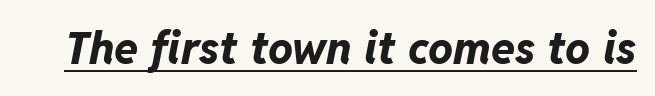
The typesetter has applied underlining to the passage shown. Does the weight exceed regular? Yes, all the way to bold. Varying glyph widths throughout — classic text-font behaviour. Nobody touched the tracking dial on this one. When letters slant like this, we call the style italic.
